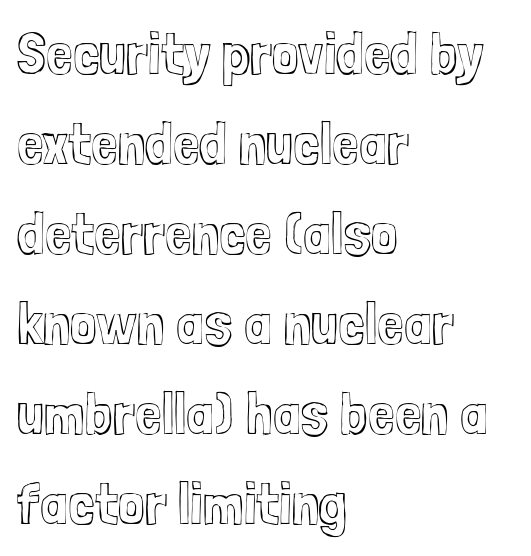
{"italic": "no", "width": "condensed", "x_height": "medium", "monospaced": "no", "underline": "no", "align": "left", "line_spacing": "normal", "line_spacing_ratio": 1.5, "letter_spacing": "normal", "letter_spacing_em": 0.0, "glyph_px": 60}
